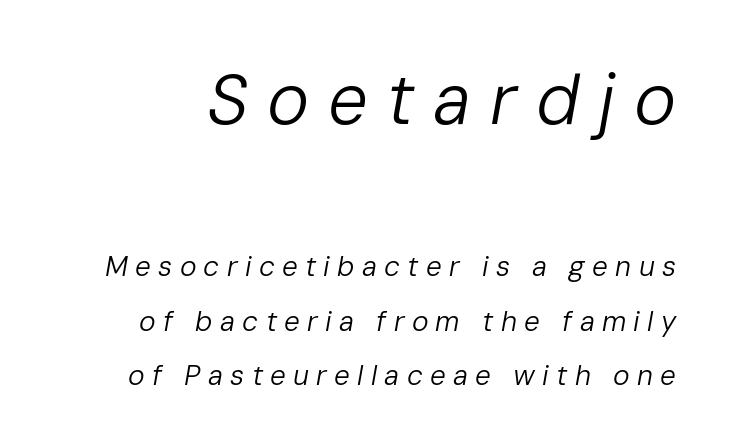
{"italic": "yes", "lean": "right", "slant_degrees": 10, "bold": "no", "weight": "regular", "width": "normal", "stroke_contrast": "low", "x_height": "medium", "monospaced": "no", "underline": "no", "line_spacing": "loose", "line_spacing_ratio": 1.95, "letter_spacing": "wide", "letter_spacing_em": 0.26, "larger_block": "first", "size_ratio": 2.54, "glyph_px": 71}
